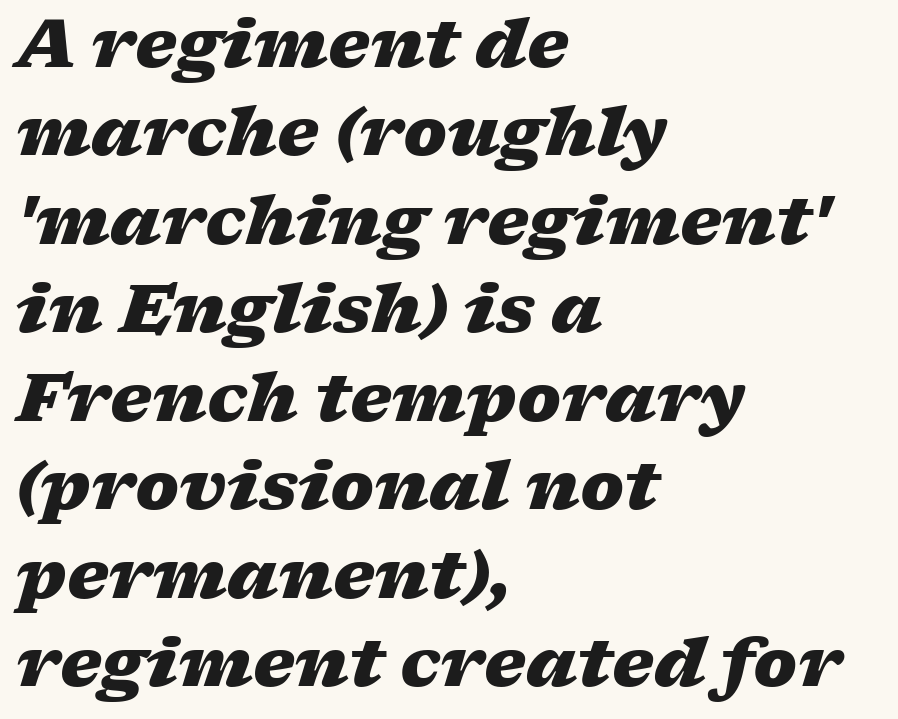
The image shows 66 px heavy, wide type, italic (leaning right); set left-aligned, normal line spacing (1.34x), normal letter spacing, not underlined; low stroke contrast and a medium x-height.
